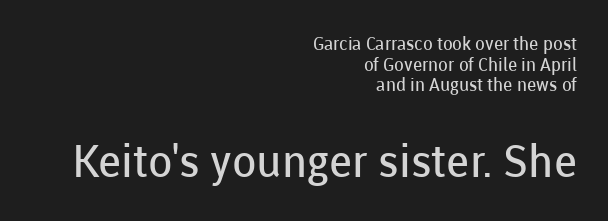
{"serif": "no", "italic": "no", "bold": "no", "weight": "regular", "width": "normal", "stroke_contrast": "low", "x_height": "medium", "monospaced": "no", "underline": "no", "align": "right", "line_spacing": "tight", "line_spacing_ratio": 1.14, "letter_spacing": "normal", "letter_spacing_em": 0.0, "larger_block": "second", "size_ratio": 2.5, "glyph_px": 45}
